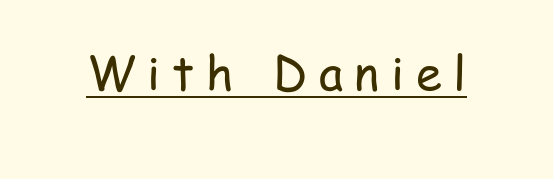
The image shows 47 px regular-weight, condensed sans-serif type, upright; set unusually wide letter spacing (+0.25 em), underlined; low stroke contrast and a medium x-height.
